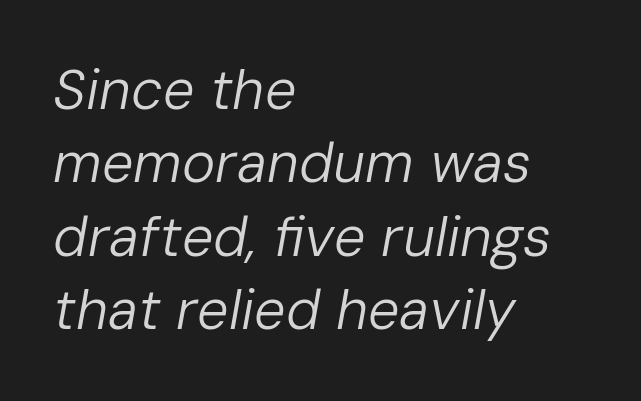
{"italic": "yes", "lean": "right", "slant_degrees": 10, "bold": "no", "weight": "regular", "width": "normal", "stroke_contrast": "low", "x_height": "medium", "monospaced": "no", "underline": "no", "align": "left", "line_spacing": "normal", "line_spacing_ratio": 1.31, "letter_spacing": "normal", "letter_spacing_em": 0.0, "glyph_px": 56}
